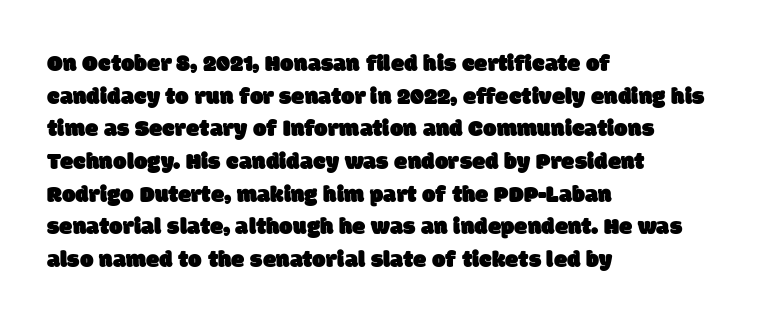
Q: Is the text underlined? A: No.
Q: How is the paragraph aligned? A: Left-aligned.
Q: Is the spacing between letters normal or unusually wide? A: Normal.
Q: Is the spacing between lines tight, normal or loose? A: Normal.
